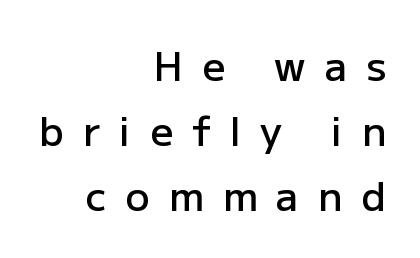
The image shows 40 px semibold sans-serif type, upright; set right-aligned, normal line spacing (1.63x), unusually wide letter spacing (+0.48 em), not underlined; low stroke contrast and a medium x-height.
